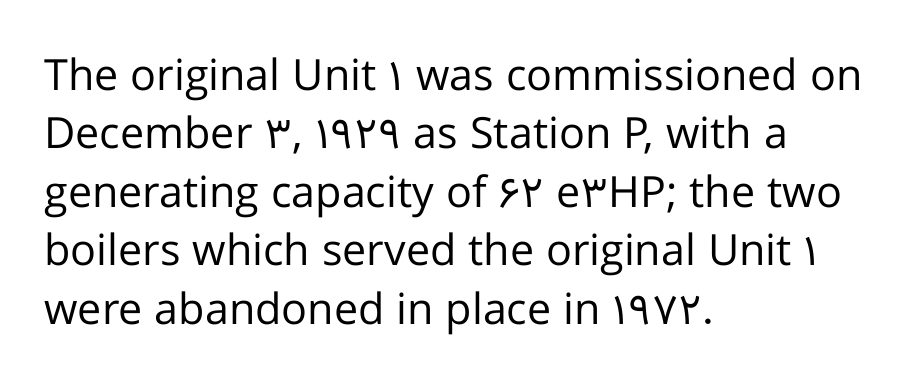
Q: Is the text bold? A: No.
Q: Is the text italic (slanted)? A: No, it is upright.
Q: Is the typeface a serif or a sans-serif typeface? A: Sans-serif.
Q: Is the text underlined? A: No.
Q: How is the paragraph aligned? A: Left-aligned.
Q: Is the spacing between letters normal or unusually wide? A: Normal.
Q: Is the spacing between lines tight, normal or loose? A: Normal.
Q: Width (condensed, normal, or wide)? A: Normal.
Q: Stroke contrast? A: Low.
Q: x-height? A: Medium.
Q: Monospaced? A: No.
